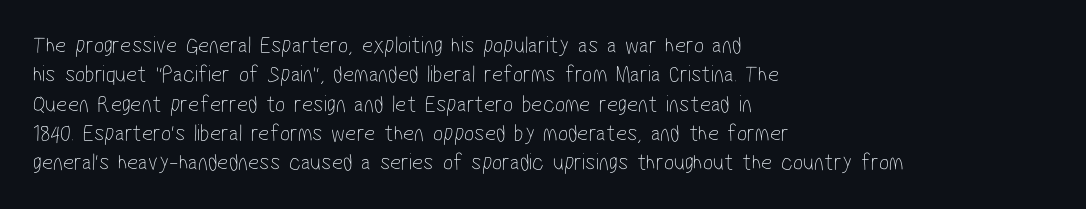
{"bold": "no", "underline": "no", "align": "left", "line_spacing_ratio": 1.22, "letter_spacing": "normal", "letter_spacing_em": 0.0, "glyph_px": 24}
